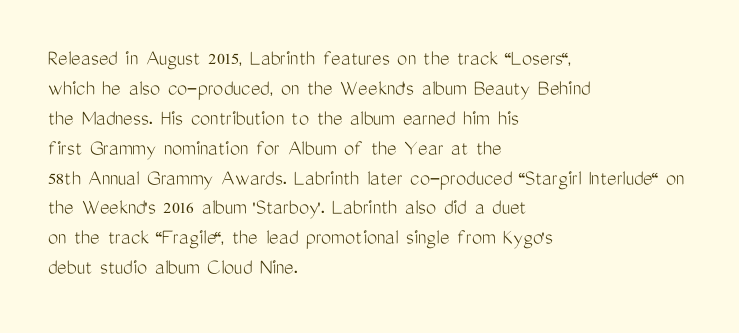
The lines are quadded left. The font sits on the lighter half of the weight spectrum, regular included. Tracking here is standard; glyphs follow each other at the usual distance. Italic? Not at all — the glyphs are vertical. Rule under the text: the space is simply empty.
